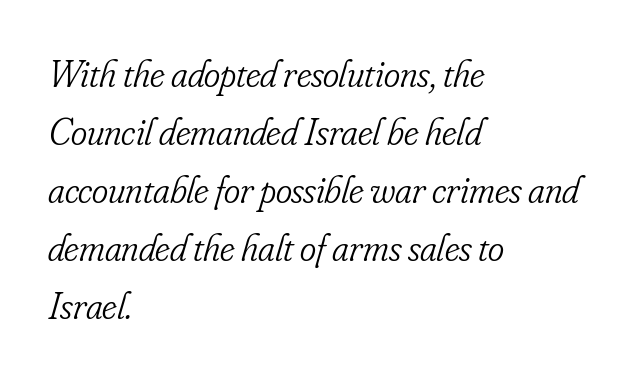
The image shows 39 px light, condensed serif type, italic (leaning right); set left-aligned, normal line spacing (1.49x), normal letter spacing, not underlined; low stroke contrast and a small x-height.
